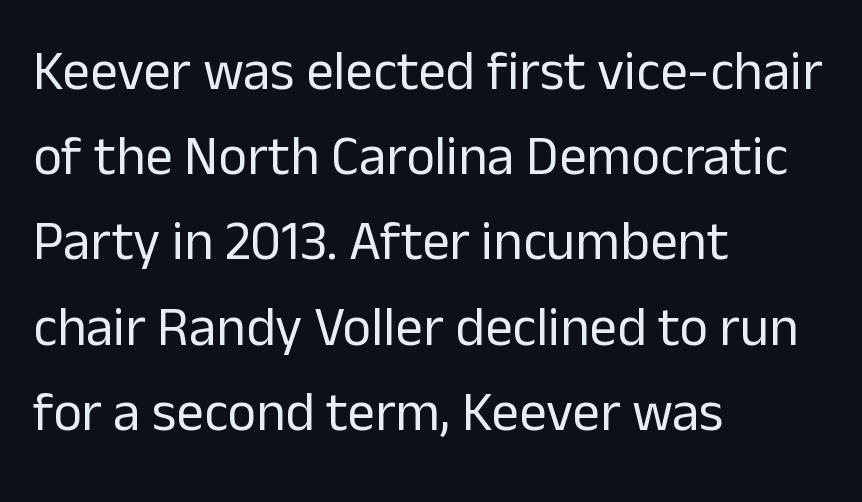
{"serif": "no", "italic": "no", "bold": "no", "weight": "regular", "width": "normal", "stroke_contrast": "low", "x_height": "medium", "monospaced": "no", "underline": "no", "align": "left", "line_spacing": "normal", "line_spacing_ratio": 1.55, "letter_spacing": "normal", "letter_spacing_em": 0.0, "glyph_px": 55}
